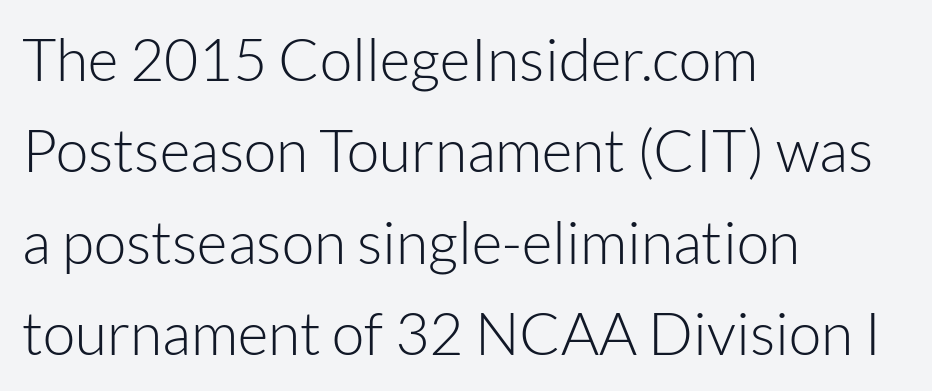
Q: Is the text bold? A: No.
Q: Is the text italic (slanted)? A: No, it is upright.
Q: Is the typeface a serif or a sans-serif typeface? A: Sans-serif.
Q: Is the text underlined? A: No.
Q: How is the paragraph aligned? A: Left-aligned.
Q: Is the spacing between letters normal or unusually wide? A: Normal.
Q: Is the spacing between lines tight, normal or loose? A: Normal.
Q: Width (condensed, normal, or wide)? A: Normal.
Q: Stroke contrast? A: Low.
Q: x-height? A: Medium.
Q: Monospaced? A: No.
